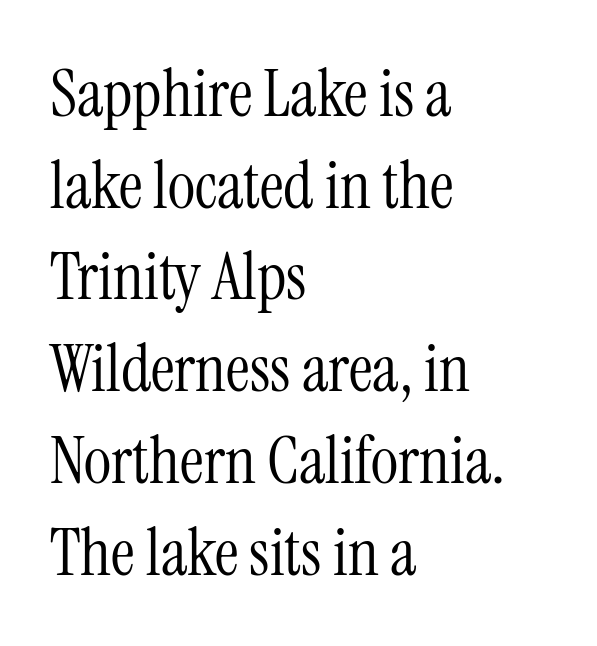
The lines are quadded left. Notice how the stems are strictly vertical — no italics here. Inter-character spacing is left at the font's built-in metrics. Reading down the column, the eye jumps a familiar distance to each next line. Type without underlining.
